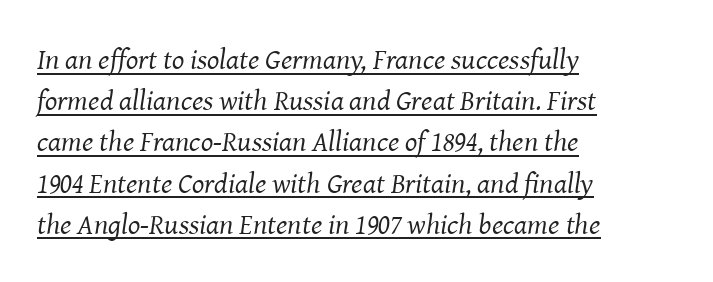
Q: Is the text bold? A: No.
Q: Is the text italic (slanted)? A: Yes, it leans right by about 8 degrees.
Q: Is the typeface a serif or a sans-serif typeface? A: Serif.
Q: Is the text underlined? A: Yes.
Q: How is the paragraph aligned? A: Left-aligned.
Q: Is the spacing between letters normal or unusually wide? A: Normal.
Q: Is the spacing between lines tight, normal or loose? A: Normal.
Q: Width (condensed, normal, or wide)? A: Normal.
Q: Stroke contrast? A: Medium.
Q: x-height? A: Medium.
Q: Monospaced? A: No.
